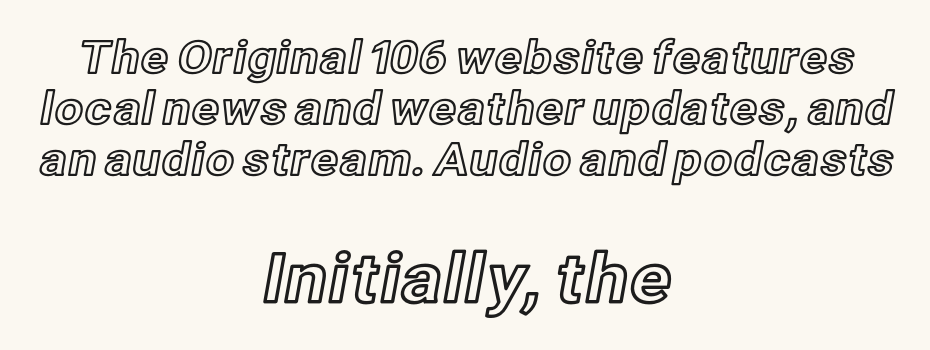
Block two is the big one; block one sits smaller above it. The rendering uses a small line-height, squeezing the rows. Notice how the passage keeps no hard edge, just a central spine. The rendering uses natural spacing where letterforms have individual widths. Honestly, the letter spacing is just normal — you wouldn't notice it.
